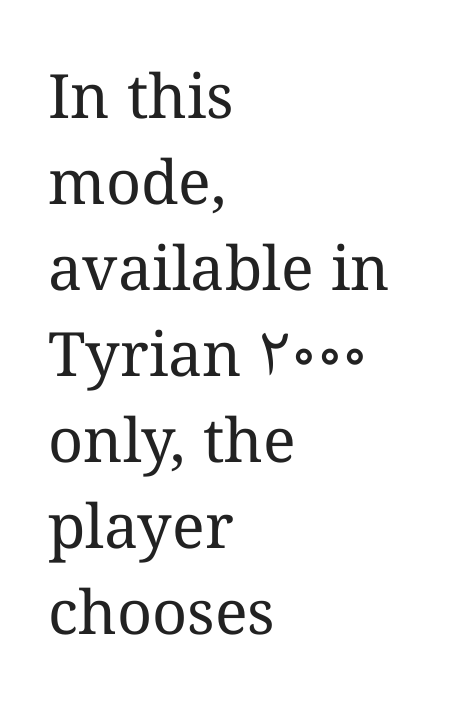
The image shows 61 px regular-weight type, upright; set left-aligned, normal line spacing (1.41x), normal letter spacing, not underlined; medium stroke contrast and a medium x-height.
